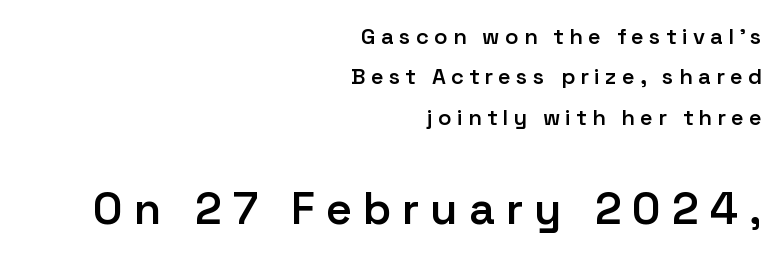
The baseline area is clear. Tall strokes in this sample are plumb rather than angled. How heavy is the stroke? Medium-heavy — a semibold, shy of bold. Substantial extra tracking has been applied to these lines. The rendering shows plain stroke endings on the letterforms — a sans-serif design.
